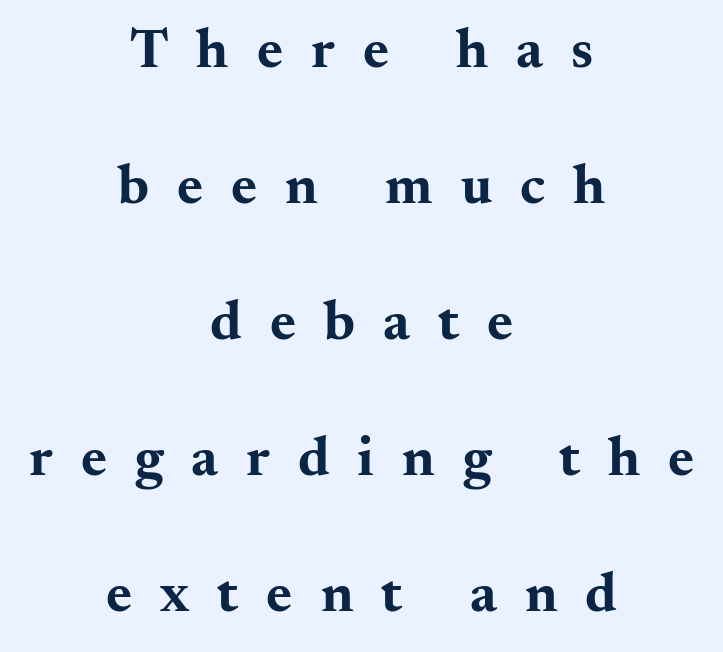
The image shows 56 px bold, wide serif type, upright; set centered, loose line spacing (2.43x), unusually wide letter spacing (+0.5 em), not underlined; medium stroke contrast and a small x-height.
